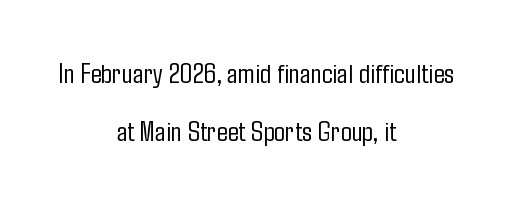
{"serif": "no", "italic": "no", "bold": "no", "weight": "light", "width": "condensed", "stroke_contrast": "low", "x_height": "medium", "monospaced": "no", "underline": "no", "align": "center", "line_spacing": "loose", "line_spacing_ratio": 1.99, "letter_spacing": "normal", "letter_spacing_em": 0.0, "glyph_px": 29}
